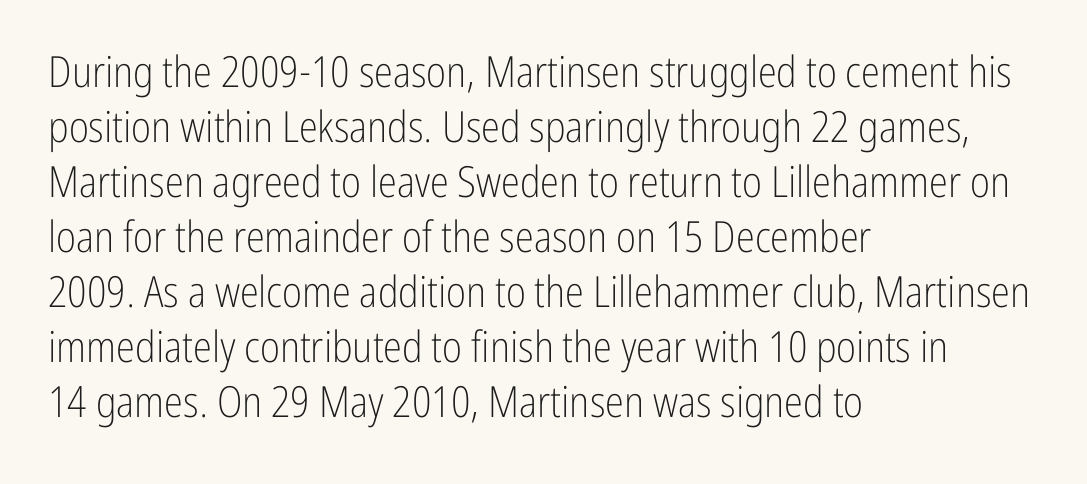
{"serif": "no", "italic": "no", "bold": "no", "weight": "light", "width": "condensed", "stroke_contrast": "low", "x_height": "medium", "monospaced": "no", "underline": "no", "align": "left", "line_spacing": "normal", "line_spacing_ratio": 1.28, "letter_spacing": "normal", "letter_spacing_em": 0.0, "glyph_px": 43}
